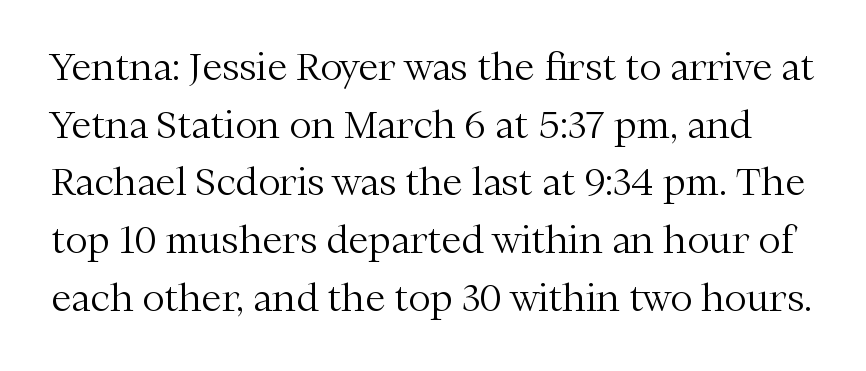
{"serif": "yes", "italic": "no", "bold": "no", "weight": "light", "width": "normal", "stroke_contrast": "medium", "x_height": "medium", "monospaced": "no", "underline": "no", "line_spacing": "normal", "line_spacing_ratio": 1.56, "letter_spacing": "normal", "letter_spacing_em": 0.0, "glyph_px": 37}
